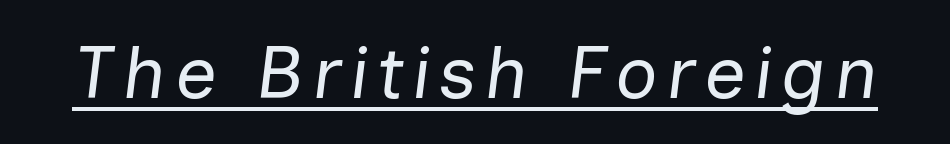
Q: Is the text bold? A: No.
Q: Is the text italic (slanted)? A: Yes, it leans right by about 7 degrees.
Q: Is the text underlined? A: Yes.
Q: Width (condensed, normal, or wide)? A: Normal.
Q: Stroke contrast? A: Low.
Q: x-height? A: Medium.
Q: Monospaced? A: No.
